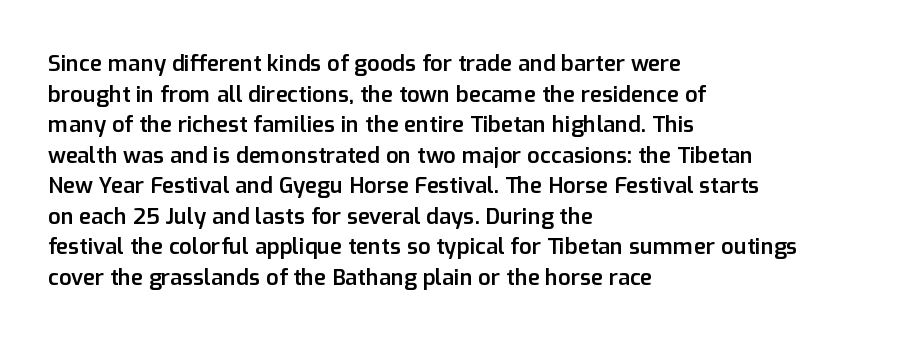
The image shows 22 px text type, upright; set left-aligned, normal line spacing (1.39x), normal letter spacing, not underlined.
